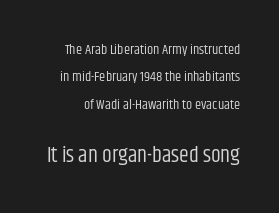
{"italic": "no", "bold": "no", "underline": "no", "line_spacing": "loose", "line_spacing_ratio": 1.95, "letter_spacing": "normal", "letter_spacing_em": 0.0, "larger_block": "second", "size_ratio": 1.57, "glyph_px": 22}
